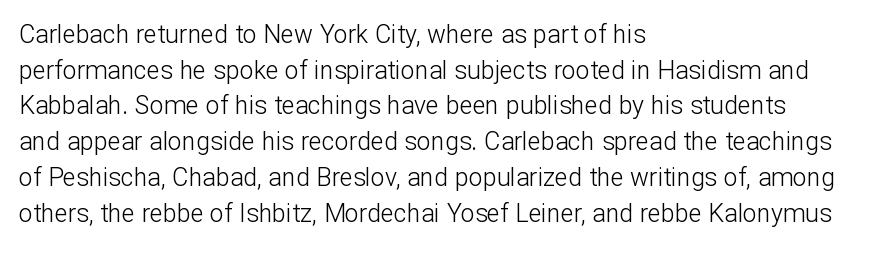
No word sits above an underline. These lines stack with their left ends in a neat column. The line-height multiplier appears to be the usual default. Ordinary non-slanted type is in use. Students, note that the glyphs here touch the page at normal intervals.
